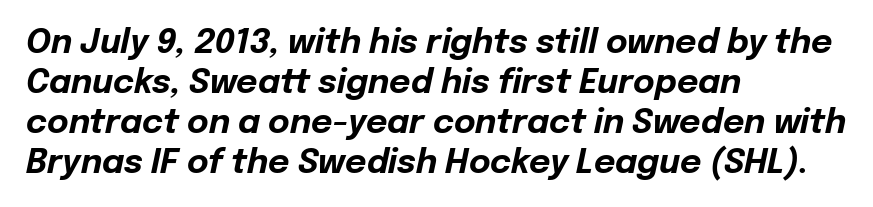
The image shows 33 px bold type, italic (leaning right); set left-aligned, line spacing 1.21x, normal letter spacing, not underlined; low stroke contrast and a medium x-height.
